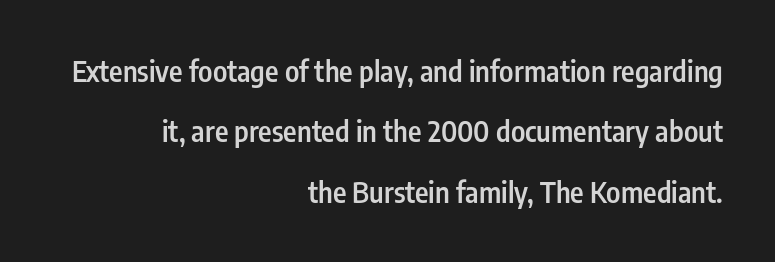
The image shows 29 px semibold, condensed sans-serif type, upright; set right-aligned, loose line spacing (2.08x), normal letter spacing, not underlined; low stroke contrast and a medium x-height.
